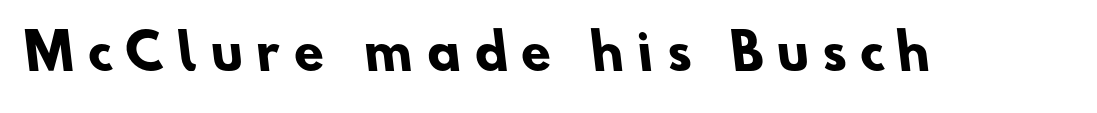
{"serif": "no", "bold": "yes", "weight": "heavy", "width": "normal", "stroke_contrast": "low", "x_height": "small", "monospaced": "no", "underline": "no", "letter_spacing": "wide", "letter_spacing_em": 0.29, "glyph_px": 48}
